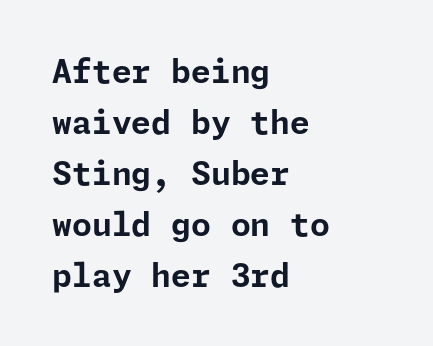
Q: Is the text bold? A: Yes.
Q: Is the text italic (slanted)? A: No, it is upright.
Q: Is the typeface a serif or a sans-serif typeface? A: Sans-serif.
Q: Is the text underlined? A: No.
Q: How is the paragraph aligned? A: Left-aligned.
Q: Is the spacing between letters normal or unusually wide? A: Normal.
Q: Is the spacing between lines tight, normal or loose? A: Normal.
Q: Width (condensed, normal, or wide)? A: Normal.
Q: Stroke contrast? A: Low.
Q: x-height? A: Medium.
